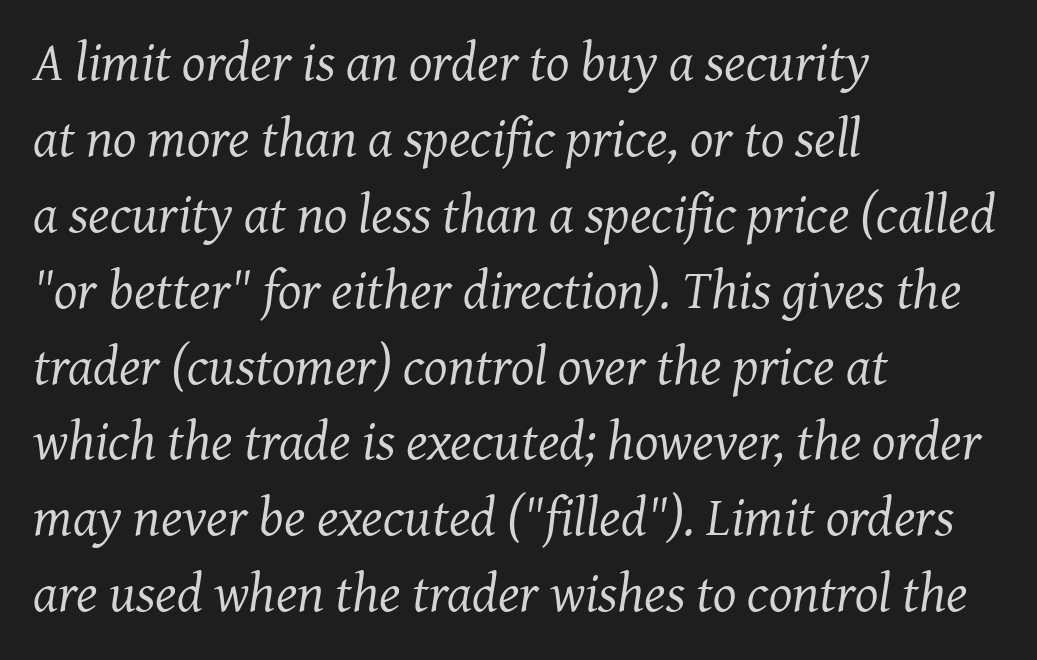
The image shows 55 px regular-weight serif type, italic (leaning right); set left-aligned, normal line spacing (1.38x), normal letter spacing, not underlined; medium stroke contrast and a medium x-height.
